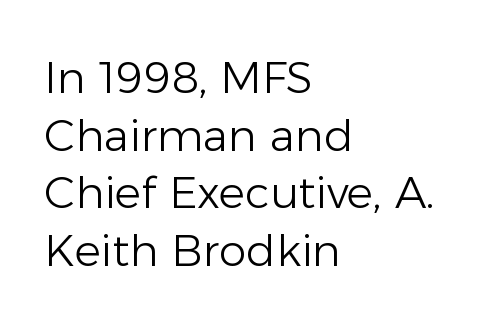
{"serif": "no", "italic": "no", "bold": "no", "weight": "light", "width": "normal", "stroke_contrast": "low", "x_height": "medium", "monospaced": "no", "underline": "no", "align": "left", "line_spacing": "normal", "line_spacing_ratio": 1.31, "letter_spacing": "normal", "letter_spacing_em": 0.0, "glyph_px": 44}
